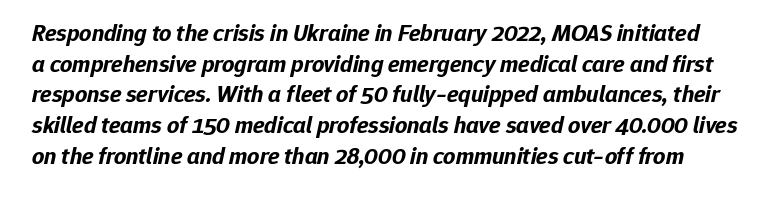
The image shows 24 px bold type, italic (leaning right); set normal line spacing (1.28x), normal letter spacing, not underlined.
